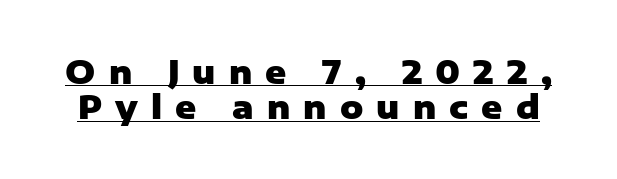
{"serif": "no", "italic": "no", "bold": "yes", "weight": "heavy", "width": "normal", "stroke_contrast": "low", "x_height": "medium", "monospaced": "no", "underline": "yes", "line_spacing": "tight", "line_spacing_ratio": 1.1, "letter_spacing": "wide", "letter_spacing_em": 0.41, "glyph_px": 32}
